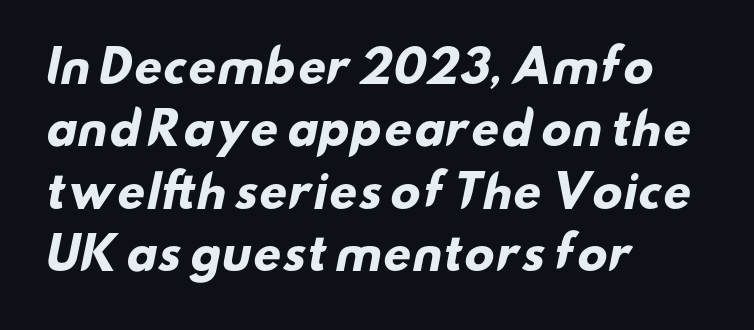
The image shows 44 px heavy, wide sans-serif type; set left-aligned, normal line spacing (1.42x), normal letter spacing, not underlined; low stroke contrast and a small x-height.
